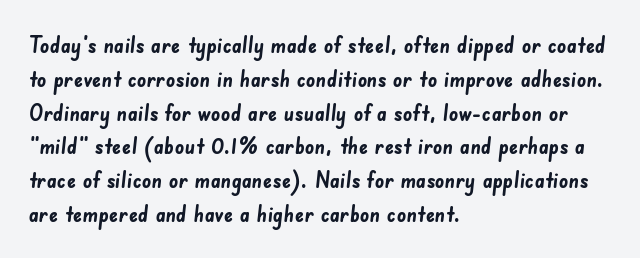
Q: Is the text bold? A: Yes.
Q: Is the text underlined? A: No.
Q: How is the paragraph aligned? A: Left-aligned.
Q: Is the spacing between letters normal or unusually wide? A: Normal.
Q: Is the spacing between lines tight, normal or loose? A: Normal.
